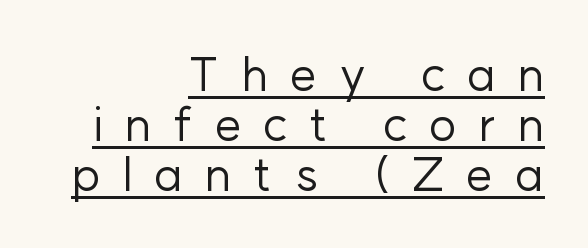
Q: Is the text bold? A: No.
Q: Is the text italic (slanted)? A: No, it is upright.
Q: Is the typeface a serif or a sans-serif typeface? A: Sans-serif.
Q: Is the text underlined? A: Yes.
Q: How is the paragraph aligned? A: Right-aligned.
Q: Is the spacing between letters normal or unusually wide? A: Unusually wide.
Q: Is the spacing between lines tight, normal or loose? A: Tight.
Q: Width (condensed, normal, or wide)? A: Normal.
Q: Stroke contrast? A: Low.
Q: x-height? A: Medium.
Q: Monospaced? A: No.
